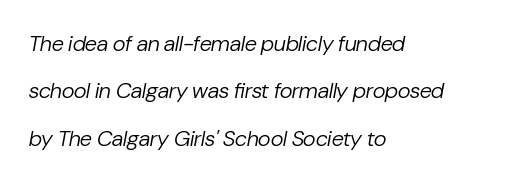
Q: Is the text bold? A: No.
Q: Is the text italic (slanted)? A: Yes, it leans right by about 10 degrees.
Q: Is the text underlined? A: No.
Q: How is the paragraph aligned? A: Left-aligned.
Q: Is the spacing between letters normal or unusually wide? A: Normal.
Q: Is the spacing between lines tight, normal or loose? A: Loose.
